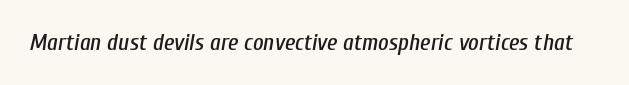
The image shows 23 px text type, italic (leaning right); set normal letter spacing, not underlined.
